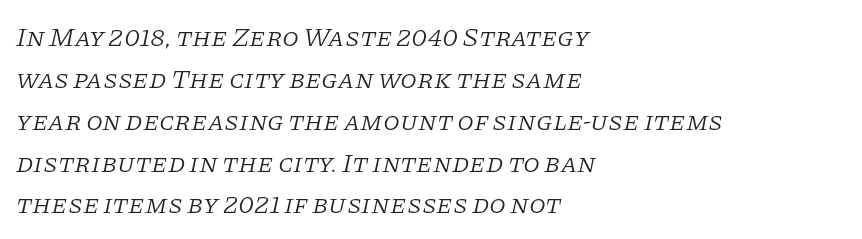
{"italic": "yes", "lean": "right", "slant_degrees": 11, "bold": "no", "underline": "no", "align": "left", "line_spacing": "normal", "line_spacing_ratio": 1.55, "letter_spacing": "normal", "letter_spacing_em": 0.0, "glyph_px": 27}
